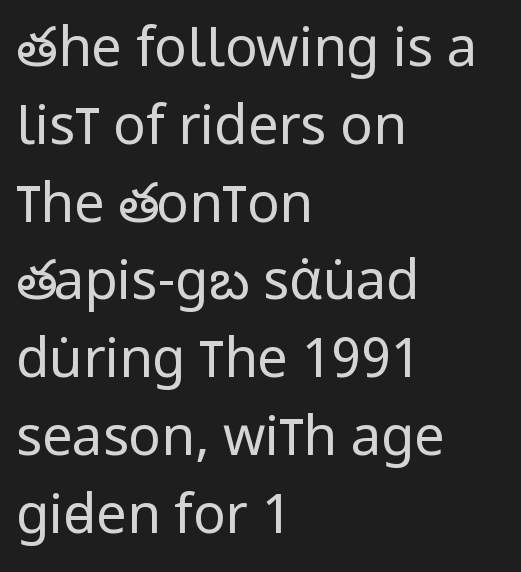
Do the characters align in a grid? No, the font is proportional. Where is the straight margin? On the left. Letters have the restrained weight of plain body copy at most. The font family rendered here belongs to the sans-serif group. These lines sit exactly where default settings would place them.
